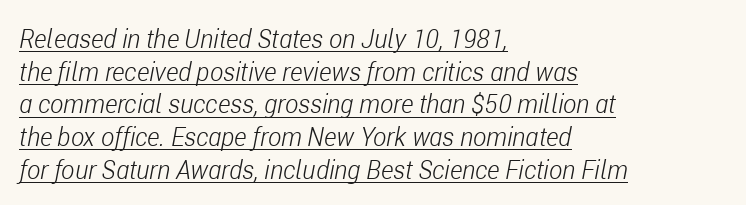
Normally led — the rows are evenly, conventionally spaced. Compared with a centered layout, this one pins lines to the left instead. The face looks like a standard text weight, possibly lighter. Glance below the letters and you will spot a drawn line.
